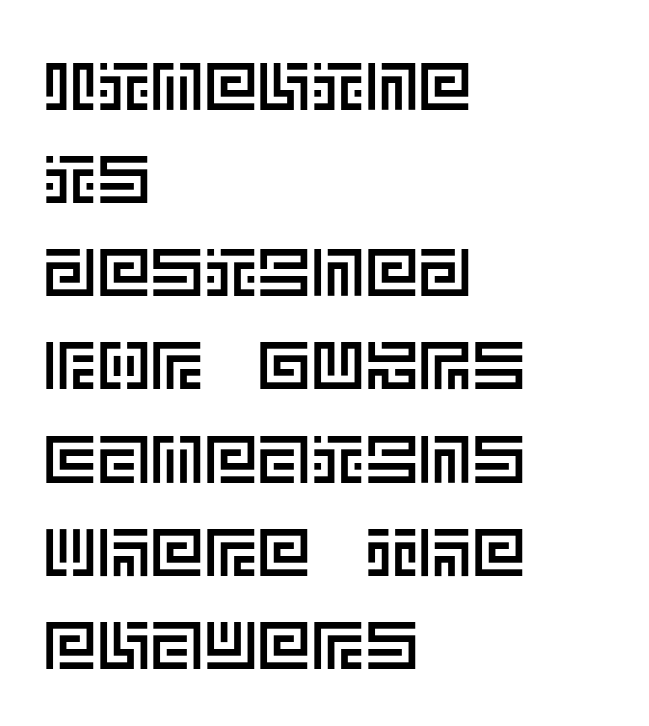
Students, note that the glyphs here touch the page at normal intervals. The lettering stays uniformly vertical, giving the passage a roman look. The specimen omits any rule beneath the text block's lines. Notice how descenders clear the ascenders below comfortably — that's standard leading.
